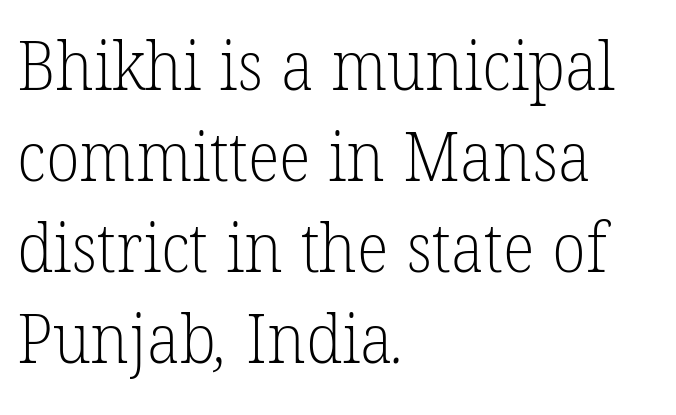
Q: Is the text bold? A: No.
Q: Is the typeface a serif or a sans-serif typeface? A: Serif.
Q: Is the text underlined? A: No.
Q: How is the paragraph aligned? A: Left-aligned.
Q: Is the spacing between letters normal or unusually wide? A: Normal.
Q: Is the spacing between lines tight, normal or loose? A: Normal.
Q: Width (condensed, normal, or wide)? A: Normal.
Q: Stroke contrast? A: Low.
Q: x-height? A: Medium.
Q: Monospaced? A: No.
